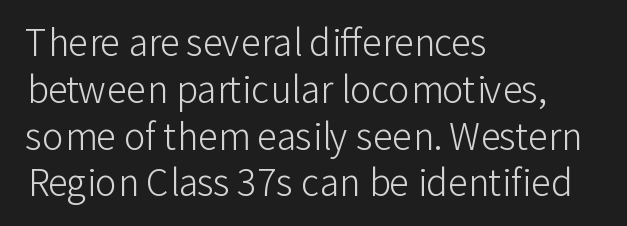
The image shows 36 px light sans-serif type, upright; set left-aligned, normal line spacing (1.3x), normal letter spacing, not underlined; low stroke contrast and a medium x-height.
